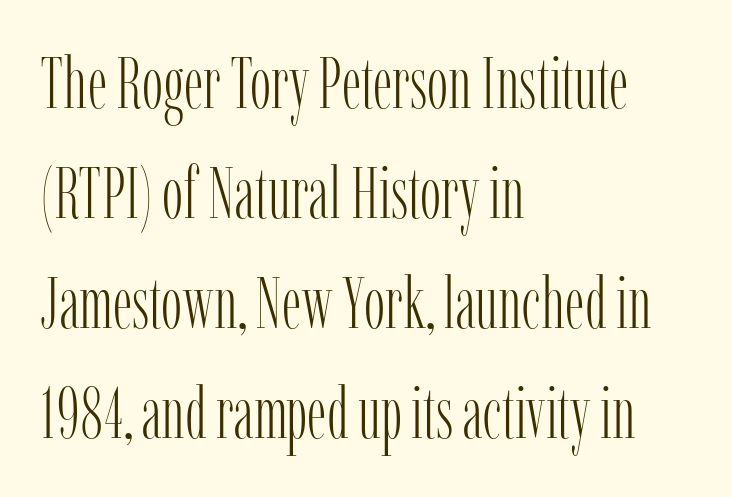
Q: Is the text bold? A: No.
Q: Is the text italic (slanted)? A: No, it is upright.
Q: Is the typeface a serif or a sans-serif typeface? A: Serif.
Q: Is the text underlined? A: No.
Q: How is the paragraph aligned? A: Left-aligned.
Q: Is the spacing between letters normal or unusually wide? A: Normal.
Q: Is the spacing between lines tight, normal or loose? A: Normal.
Q: Width (condensed, normal, or wide)? A: Condensed.
Q: Stroke contrast? A: Low.
Q: x-height? A: Medium.
Q: Monospaced? A: No.
